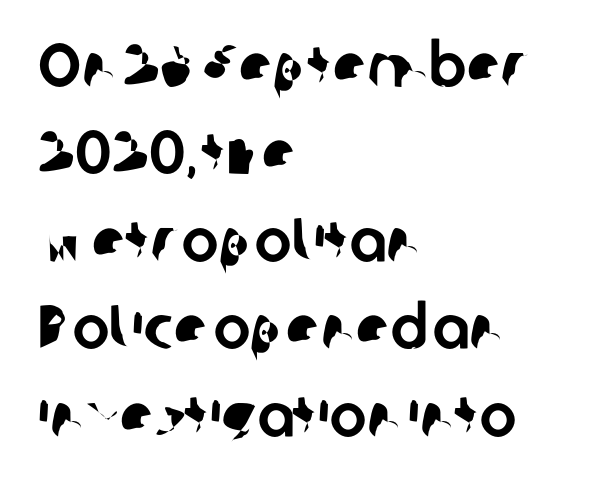
Plain, unruled lines of type. The lines in this sample share a left origin and differ only in where they stop. Does the leading feel generous? No, just average. Does the type have serifs? No, each stem ends abruptly.
